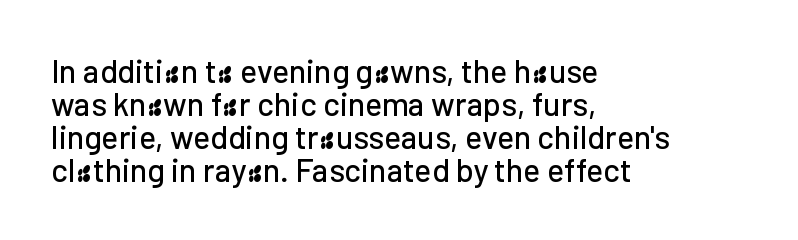
Check the space under the baseline: it is left empty. Proportional: the letters do not fall into vertical columns. A typesetter would call this zero additional tracking. These lines were composed using upright roman letters.
